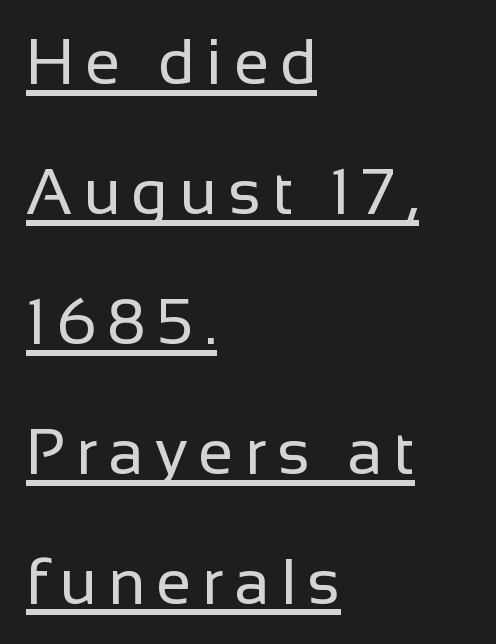
Q: Is the text bold? A: No.
Q: Is the text italic (slanted)? A: No, it is upright.
Q: Is the typeface a serif or a sans-serif typeface? A: Sans-serif.
Q: Is the text underlined? A: Yes.
Q: How is the paragraph aligned? A: Left-aligned.
Q: Is the spacing between lines tight, normal or loose? A: Loose.
Q: Width (condensed, normal, or wide)? A: Normal.
Q: Stroke contrast? A: Low.
Q: x-height? A: Medium.
Q: Monospaced? A: No.
